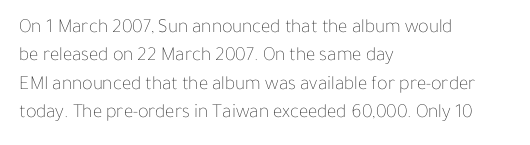
The image shows 20 px text type, upright; set left-aligned, normal line spacing (1.42x), normal letter spacing, not underlined.
